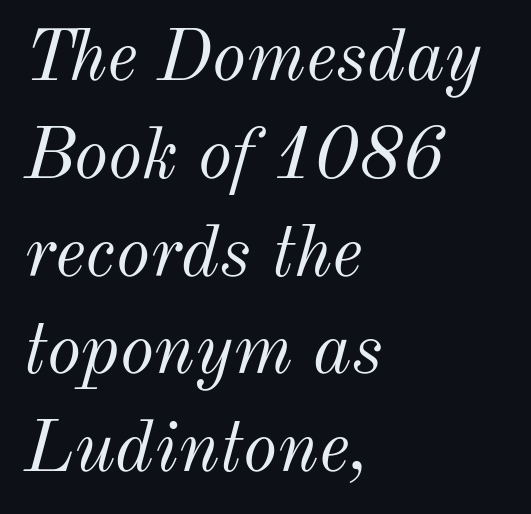
The image shows 73 px light type, italic (leaning right); set left-aligned, normal line spacing (1.34x), normal letter spacing, not underlined; medium stroke contrast and a small x-height.
